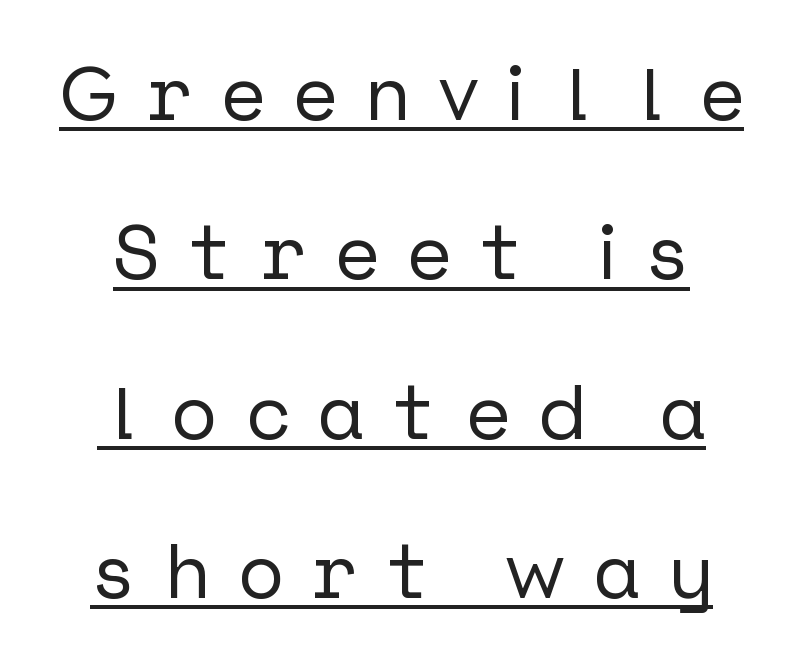
The image shows 77 px sans-serif type, upright; set loose line spacing (2.07x), unusually wide letter spacing (+0.36 em), underlined; low stroke contrast and a medium x-height.
